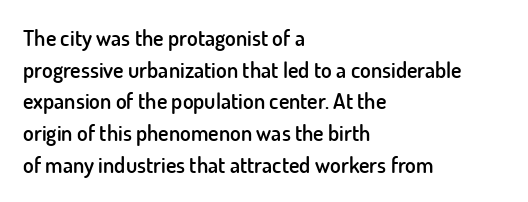
Q: Is the text bold? A: Semi-bold.
Q: Is the text italic (slanted)? A: No, it is upright.
Q: Is the text underlined? A: No.
Q: How is the paragraph aligned? A: Left-aligned.
Q: Is the spacing between letters normal or unusually wide? A: Normal.
Q: Is the spacing between lines tight, normal or loose? A: Normal.
